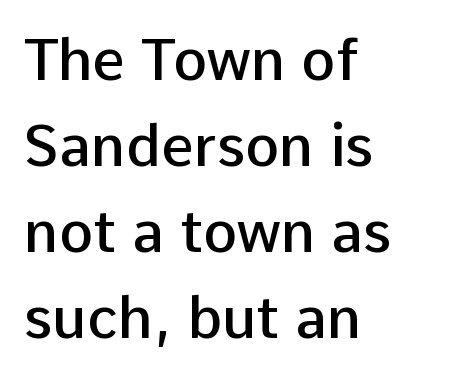
{"serif": "no", "italic": "no", "bold": "semi", "weight": "semibold", "width": "normal", "stroke_contrast": "low", "x_height": "medium", "monospaced": "no", "underline": "no", "align": "left", "line_spacing": "normal", "line_spacing_ratio": 1.48, "letter_spacing": "normal", "letter_spacing_em": 0.0, "glyph_px": 58}
